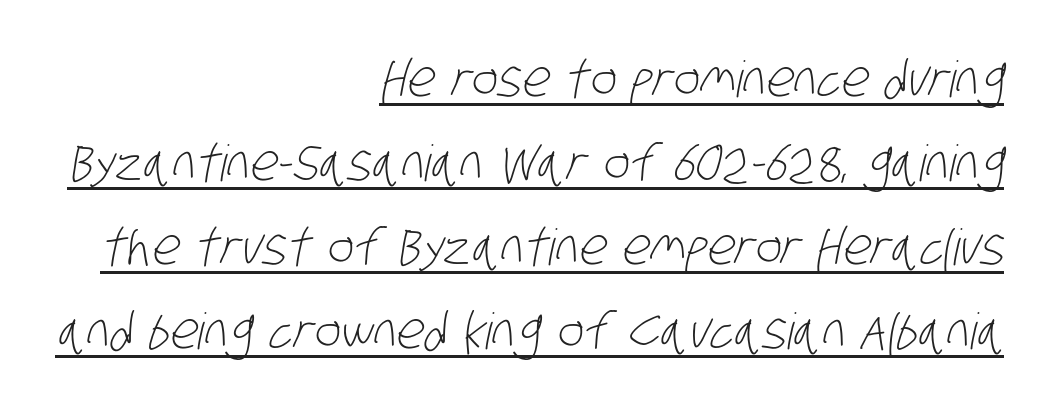
Q: Is the text bold? A: No.
Q: Is the typeface a serif or a sans-serif typeface? A: Sans-serif.
Q: Is the text underlined? A: Yes.
Q: How is the paragraph aligned? A: Right-aligned.
Q: Is the spacing between letters normal or unusually wide? A: Normal.
Q: Is the spacing between lines tight, normal or loose? A: Normal.
Q: Width (condensed, normal, or wide)? A: Condensed.
Q: Stroke contrast? A: Low.
Q: x-height? A: Large.
Q: Monospaced? A: No.
